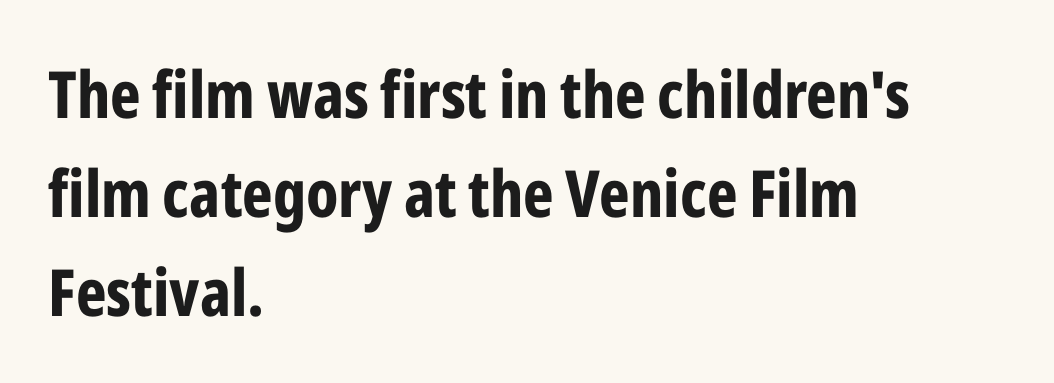
The image shows 65 px bold, condensed sans-serif type, upright; set left-aligned, normal line spacing (1.52x), normal letter spacing, not underlined; low stroke contrast and a medium x-height.
